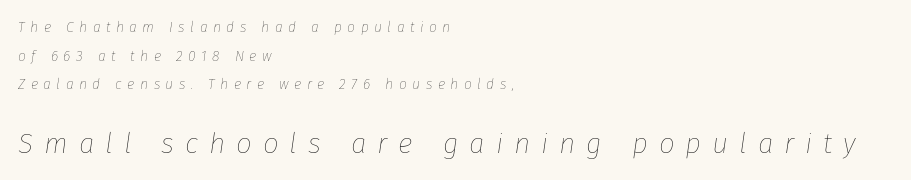
Here the designer chose a conventional face with non-uniform glyph widths. You could fit nearly another row in the gap between these rows. Notice how the stems are inclined rather than vertical — that's the hallmark of italics. The later block is typeset at a bigger size than the earlier block.
